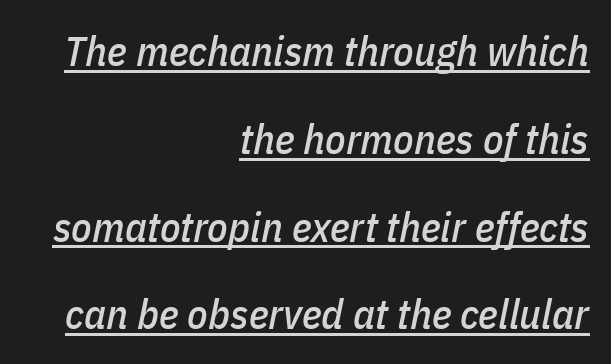
Q: Is the text italic (slanted)? A: Yes, it leans right by about 11 degrees.
Q: Is the text underlined? A: Yes.
Q: How is the paragraph aligned? A: Right-aligned.
Q: Is the spacing between letters normal or unusually wide? A: Normal.
Q: Is the spacing between lines tight, normal or loose? A: Loose.
Q: Width (condensed, normal, or wide)? A: Condensed.
Q: Stroke contrast? A: Low.
Q: x-height? A: Medium.
Q: Monospaced? A: No.
